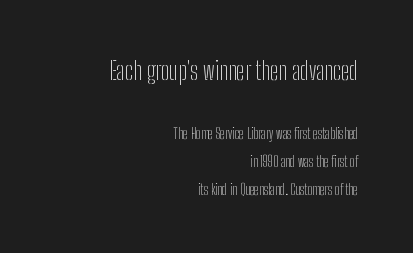
Observe the ordinary spacing: letters are neighbours, not strangers. Check the space under the baseline: it is left empty. If you drew a ruler down the right edge, every line would touch it. The typeface has the unassuming heft of standard copy or less.
